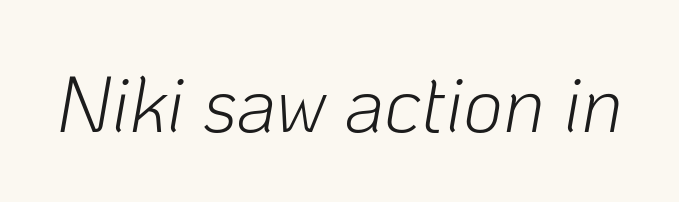
The image shows 78 px light type, italic (leaning right); set normal letter spacing, not underlined; low stroke contrast and a medium x-height.
